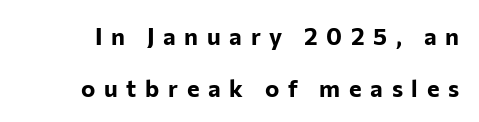
Thick stems and heavy bowls — unmistakably bold. Italic: no, the glyphs are upright roman. The words here are not underlined. The letters are spread apart with noticeably loose tracking.
